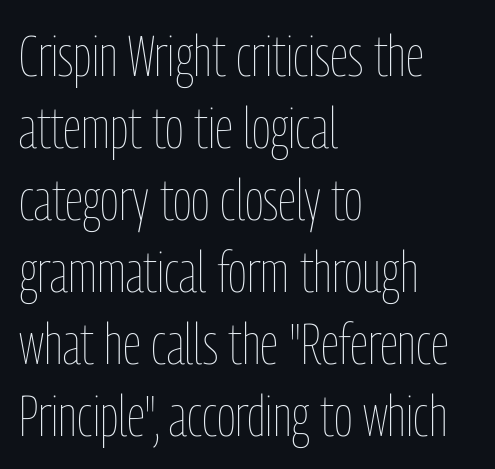
{"italic": "no", "bold": "no", "weight": "thin", "width": "condensed", "stroke_contrast": "low", "x_height": "medium", "monospaced": "no", "underline": "no", "align": "left", "line_spacing_ratio": 1.24, "letter_spacing": "normal", "letter_spacing_em": 0.0, "glyph_px": 58}
